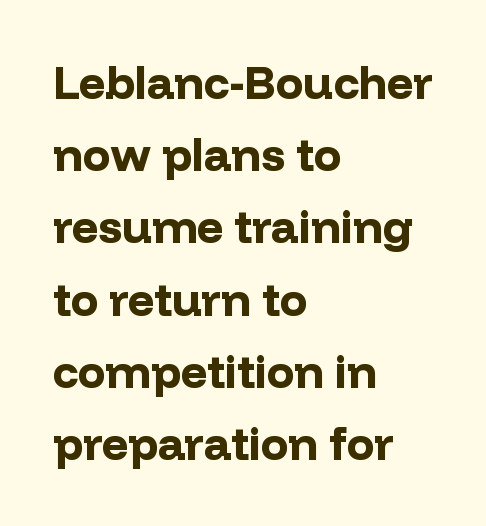
Do the letters lean? They stand straight. The text was rendered using a sans face with plain stroke endings. Has an underline been added? It has not. The letters are bold, with thick, heavy strokes.
